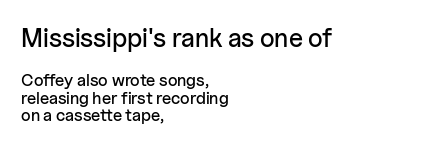
Q: Is the text italic (slanted)? A: No, it is upright.
Q: Is the text underlined? A: No.
Q: How is the paragraph aligned? A: Left-aligned.
Q: Is the spacing between letters normal or unusually wide? A: Normal.
Q: Is the spacing between lines tight, normal or loose? A: Tight.
Q: Which block of text is set in a larger size, the first (top) or the second (bottom)? A: The first (top) one.
